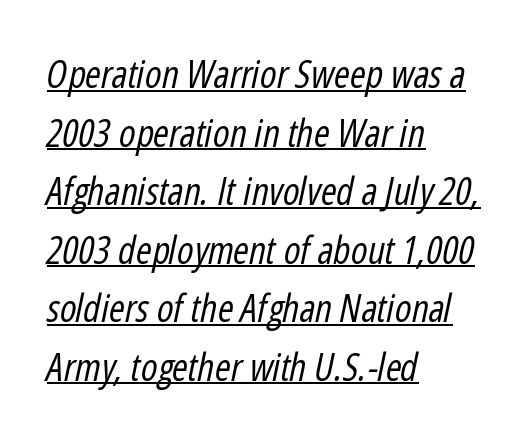
The image shows 38 px regular-weight, condensed type, italic (leaning right); set left-aligned, normal line spacing (1.54x), normal letter spacing, underlined; low stroke contrast and a medium x-height.
